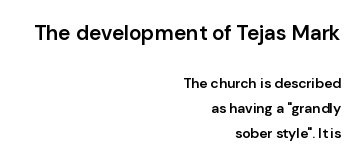
The image shows 21 px text type, upright; set right-aligned, line spacing 1.8x, normal letter spacing, not underlined; the first (top) block is 1.5x larger.
